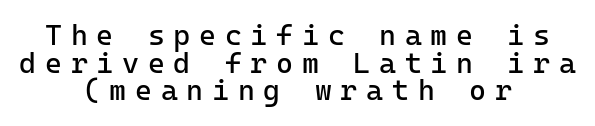
Q: Is the text bold? A: No.
Q: Is the text italic (slanted)? A: No, it is upright.
Q: Is the typeface a serif or a sans-serif typeface? A: Sans-serif.
Q: Is the text underlined? A: No.
Q: How is the paragraph aligned? A: Centered.
Q: Is the spacing between letters normal or unusually wide? A: Unusually wide.
Q: Is the spacing between lines tight, normal or loose? A: Tight.
Q: Width (condensed, normal, or wide)? A: Normal.
Q: Stroke contrast? A: Low.
Q: x-height? A: Medium.
Q: Monospaced? A: Yes.
